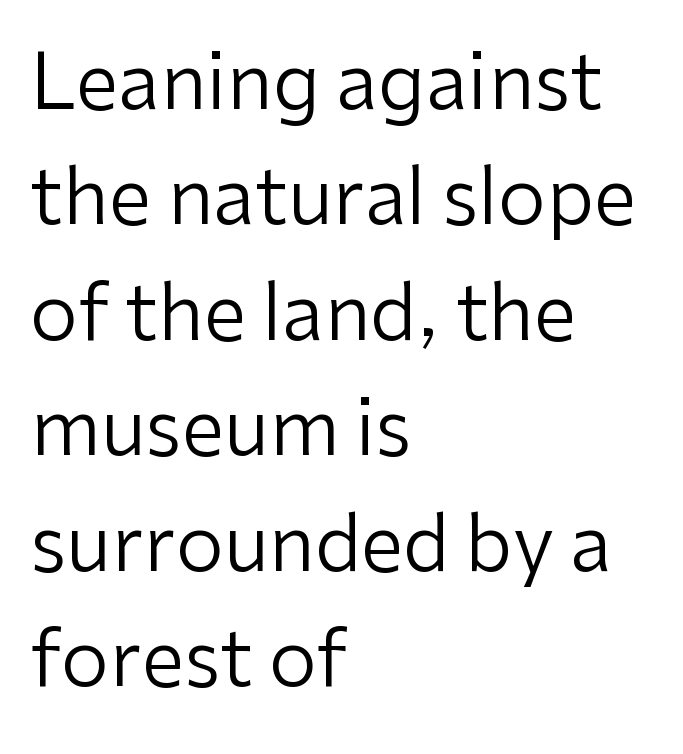
The image shows 77 px regular-weight sans-serif type, upright; set left-aligned, normal line spacing (1.5x), normal letter spacing, not underlined; low stroke contrast and a medium x-height.
